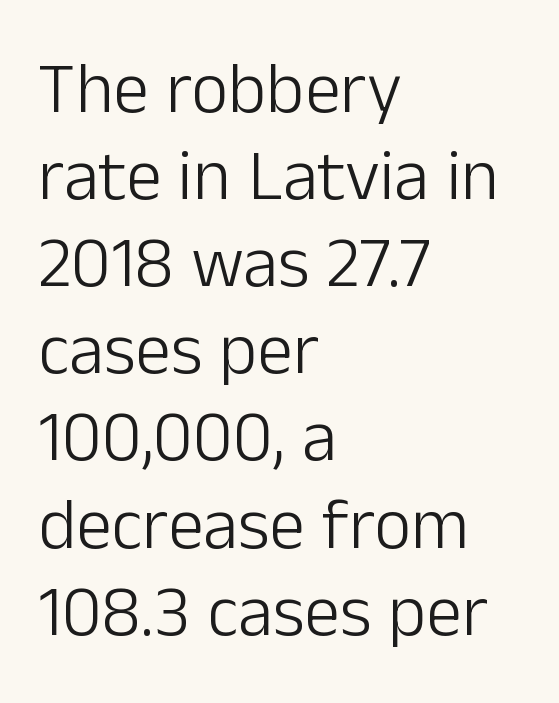
The type is set solid horizontally, with unmodified tracking. The typeface chosen for these lines omits serifs. Ascenders rise straight up at ninety degrees. Plain, unruled lines of type.
